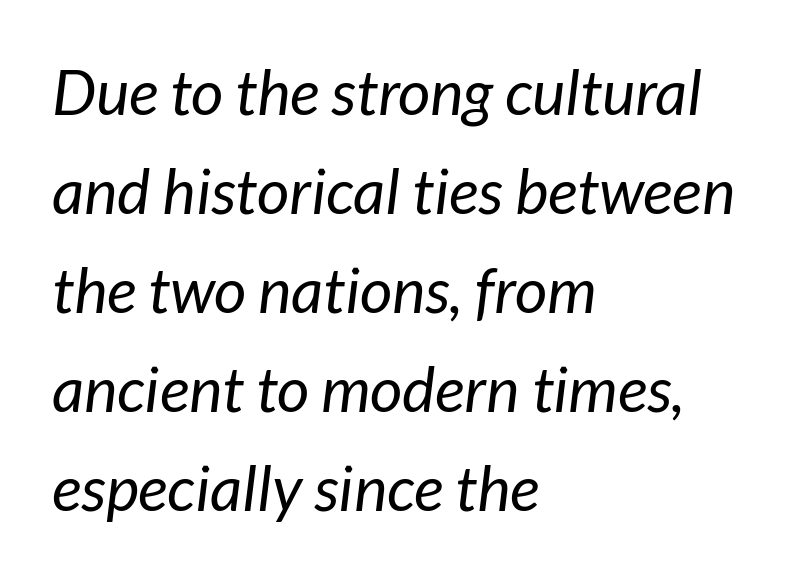
The image shows 63 px regular-weight type, italic (leaning right); set left-aligned, normal line spacing (1.57x), normal letter spacing, not underlined; low stroke contrast and a medium x-height.
